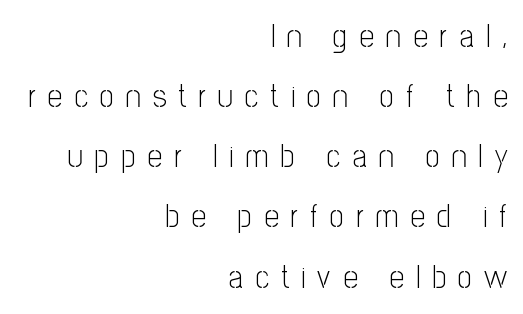
The image shows 32 px light, condensed sans-serif type, upright; set right-aligned, line spacing 1.88x, unusually wide letter spacing (+0.38 em), not underlined; low stroke contrast and a medium x-height.
